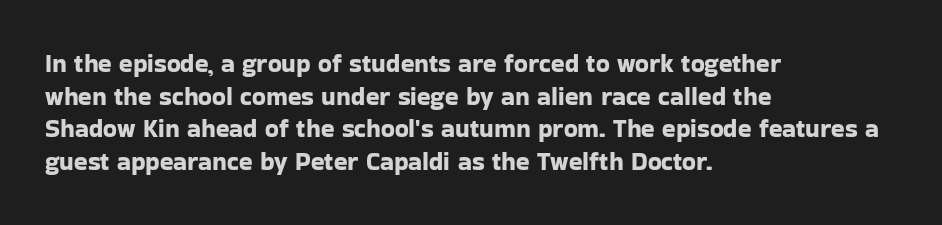
{"italic": "no", "underline": "no", "align": "left", "line_spacing": "normal", "line_spacing_ratio": 1.31, "letter_spacing": "normal", "letter_spacing_em": 0.0, "glyph_px": 25}
